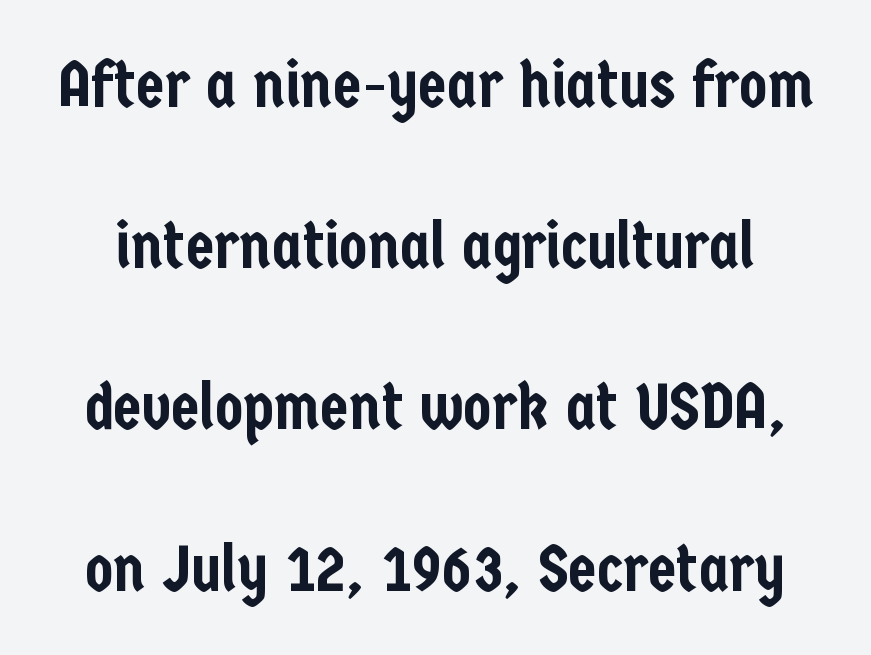
The image shows 65 px condensed sans-serif type, upright; set loose line spacing (2.48x), normal letter spacing, not underlined; low stroke contrast and a medium x-height.
